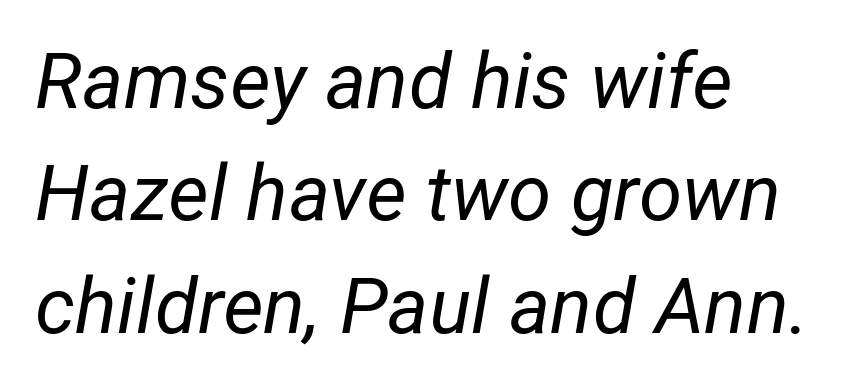
The rendering uses a moderate line-height, typical for paragraphs. Is this a fixed-width face? No — the glyphs have proportional, varying widths. The specimen reads as italic at a glance. Casual observation: everything's shoved over to the left. Underlining? Definitely not there.
